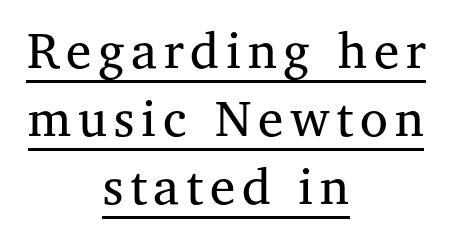
The image shows 51 px regular-weight serif type, upright; set centered, normal line spacing (1.33x), underlined; medium stroke contrast and a medium x-height.
